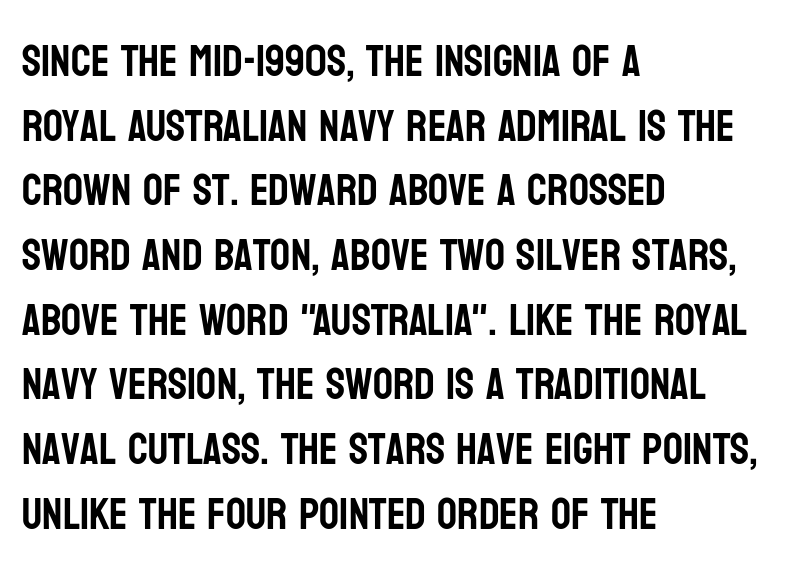
Type without underlining. A typesetter would call this proportional, since set widths differ per character. The typesetter chose a ragged-right arrangement here. The passage shown has conventional tracking throughout. No italicization has been applied; the sample stays upright.
